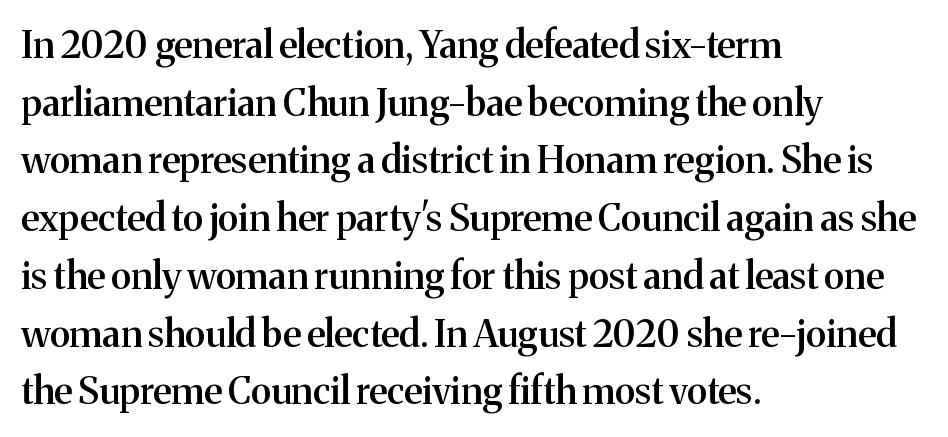
Q: Is the text bold? A: Semi-bold.
Q: Is the text italic (slanted)? A: No, it is upright.
Q: Is the typeface a serif or a sans-serif typeface? A: Serif.
Q: Is the text underlined? A: No.
Q: How is the paragraph aligned? A: Left-aligned.
Q: Is the spacing between letters normal or unusually wide? A: Normal.
Q: Is the spacing between lines tight, normal or loose? A: Normal.
Q: Width (condensed, normal, or wide)? A: Normal.
Q: Stroke contrast? A: Medium.
Q: x-height? A: Medium.
Q: Monospaced? A: No.
